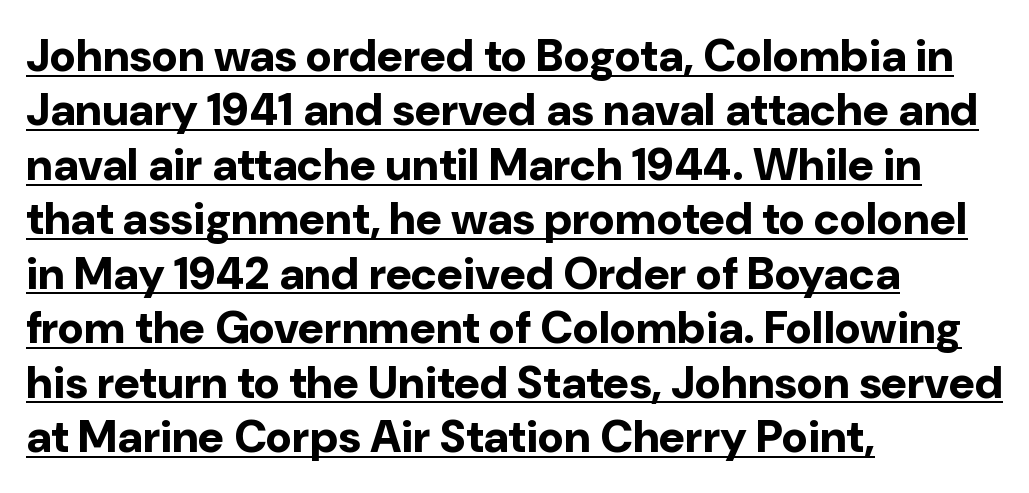
{"serif": "no", "italic": "no", "bold": "yes", "weight": "bold", "width": "normal", "stroke_contrast": "low", "x_height": "medium", "monospaced": "no", "underline": "yes", "align": "left", "line_spacing_ratio": 1.21, "letter_spacing": "normal", "letter_spacing_em": 0.0, "glyph_px": 45}
